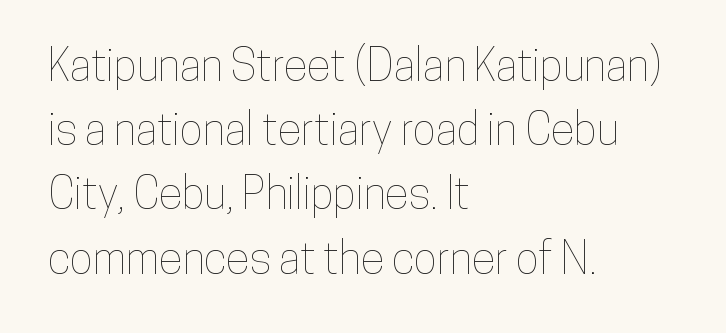
A classic flush-left, rag-right setting is used for this passage. Baseline-to-baseline distance is the conventional proportion of letter height. The rendering uses natural spacing where letterforms have individual widths. No word sits above an underline. The letters sit at their default tracking, neither squeezed nor spread.
